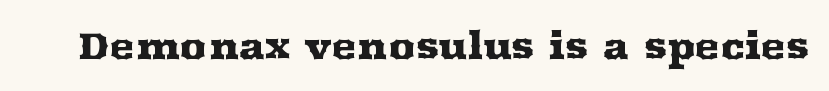
The image shows 38 px wide serif type, upright; set normal letter spacing, not underlined; medium stroke contrast and a medium x-height.
